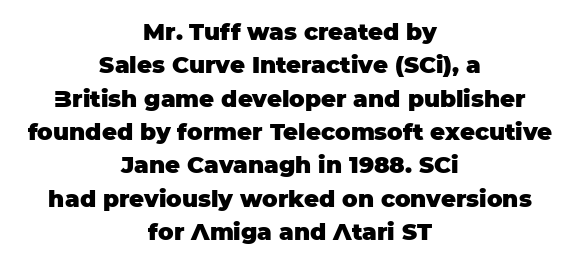
{"italic": "no", "bold": "yes", "underline": "no", "align": "center", "line_spacing": "normal", "line_spacing_ratio": 1.45, "letter_spacing": "normal", "letter_spacing_em": 0.0, "glyph_px": 23}
